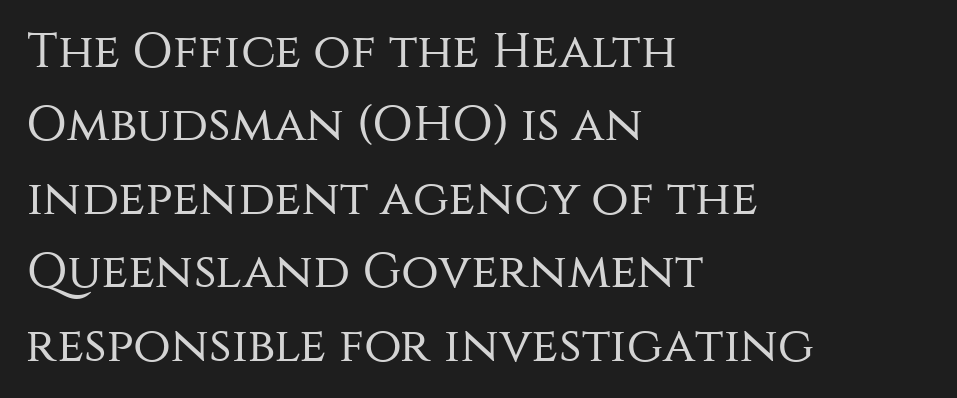
Q: Is the text bold? A: No.
Q: Is the text italic (slanted)? A: No, it is upright.
Q: Is the typeface a serif or a sans-serif typeface? A: Sans-serif.
Q: Is the text underlined? A: No.
Q: How is the paragraph aligned? A: Left-aligned.
Q: Is the spacing between letters normal or unusually wide? A: Normal.
Q: Is the spacing between lines tight, normal or loose? A: Normal.
Q: Width (condensed, normal, or wide)? A: Normal.
Q: Stroke contrast? A: Medium.
Q: x-height? A: Large.
Q: Monospaced? A: No.
